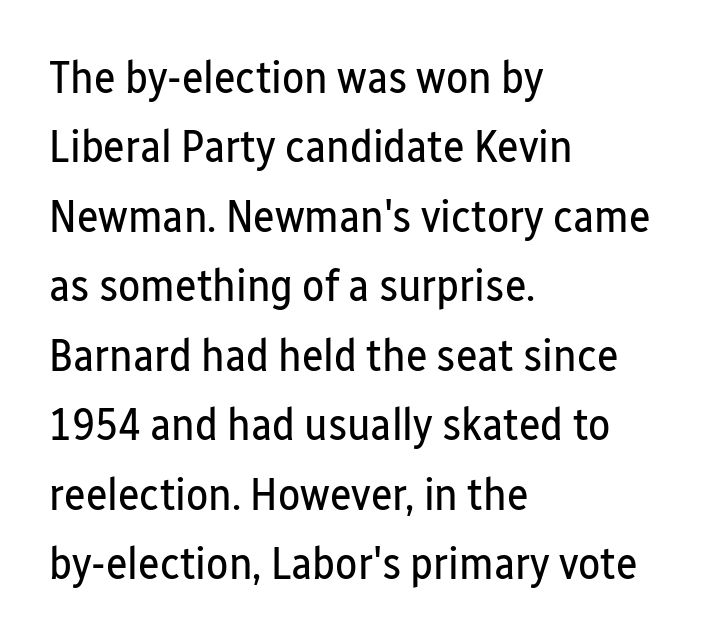
No italicization has been applied; the sample stays upright. Tracking here is standard; glyphs follow each other at the usual distance. This sample is left-justified, so line endings fall wherever the words run out. What kind of face is this? One without serifs — a sans.
